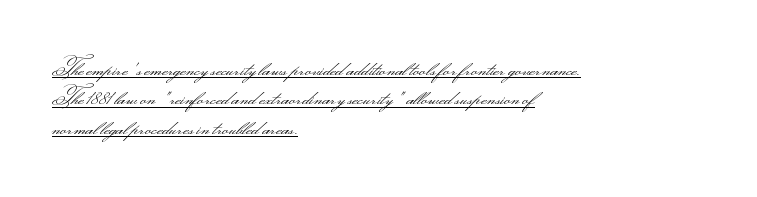
The image shows 21 px text type; set left-aligned, normal line spacing (1.4x), normal letter spacing, underlined.
